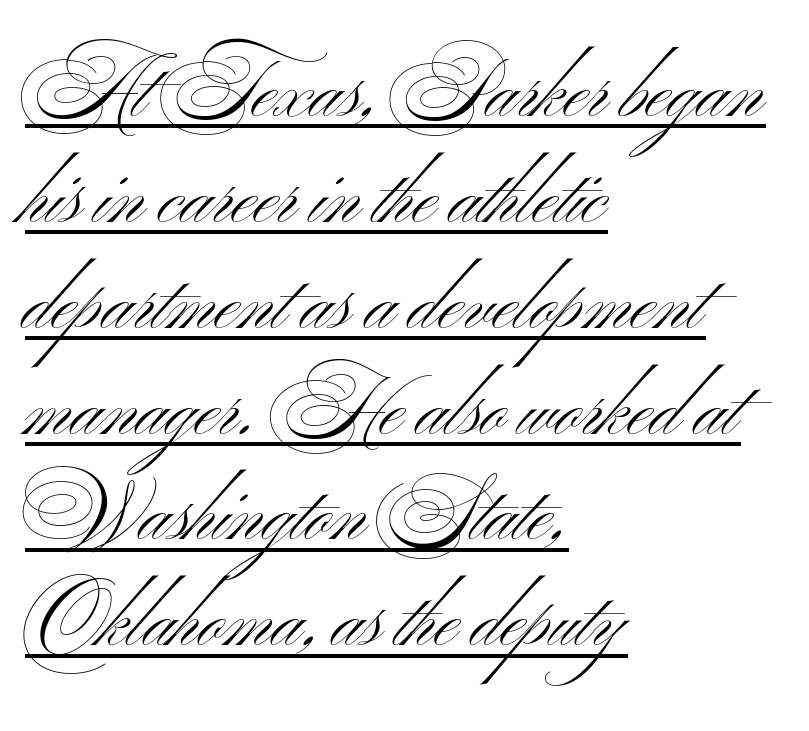
Q: Is the text bold? A: No.
Q: Is the text italic (slanted)? A: Yes.
Q: Is the typeface a serif or a sans-serif typeface? A: Sans-serif.
Q: Is the text underlined? A: Yes.
Q: How is the paragraph aligned? A: Left-aligned.
Q: Is the spacing between letters normal or unusually wide? A: Normal.
Q: Is the spacing between lines tight, normal or loose? A: Normal.
Q: Width (condensed, normal, or wide)? A: Wide.
Q: Stroke contrast? A: Medium.
Q: x-height? A: Small.
Q: Monospaced? A: No.
